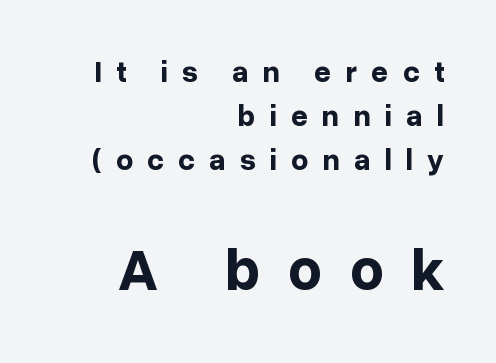
The zone under the glyphs is completely vacant. The glyphs in this specimen are sans serif. Glyph-to-glyph distance is far greater than everyday printed text. You'd pick this weight for a headline — it's a proper bold. The rendering uses a moderate line-height, typical for paragraphs.
